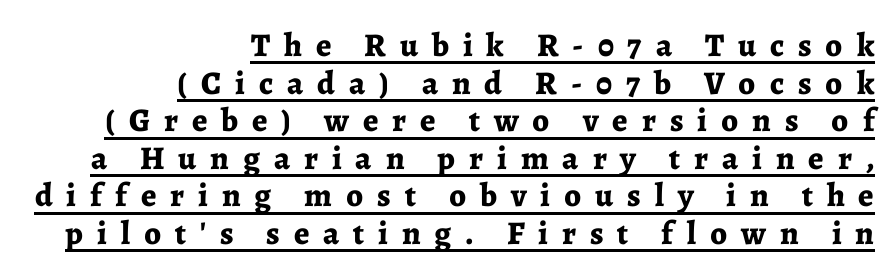
The passage shown is typeset with a serif family. A typesetter would call this heavily tracked-out type. The passage shown stacks its lines with hardly any gap. Bold? Absolutely — the strokes are thick and heavy. Is this a fixed-width face? No — the glyphs have proportional, varying widths. These lines stack with their right ends in a neat column.
